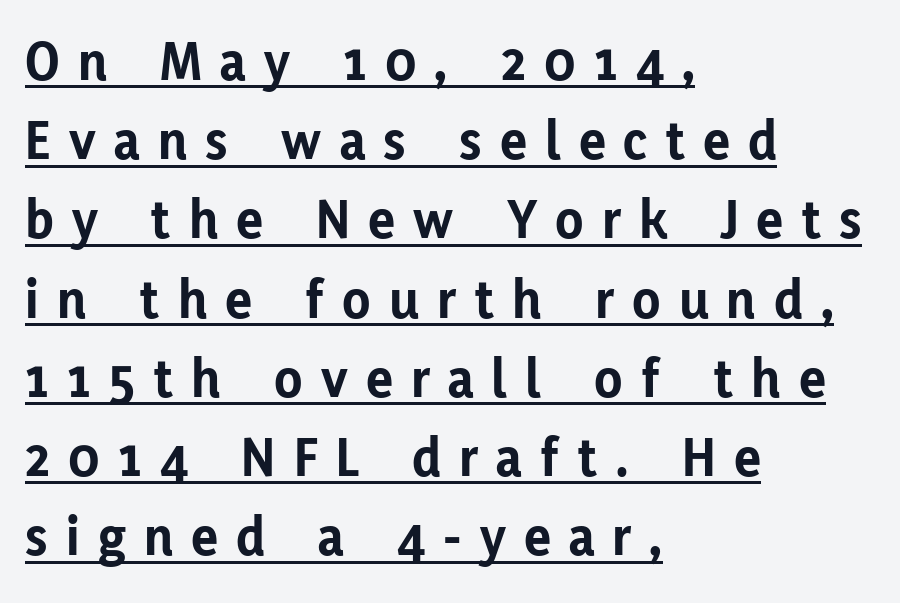
{"serif": "no", "italic": "no", "bold": "yes", "weight": "bold", "width": "normal", "stroke_contrast": "low", "x_height": "medium", "monospaced": "no", "underline": "yes", "align": "left", "line_spacing": "normal", "line_spacing_ratio": 1.39, "letter_spacing": "wide", "letter_spacing_em": 0.32, "glyph_px": 57}
